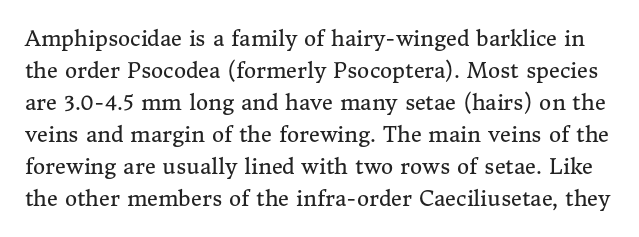
The image shows 21 px text type, upright; set normal line spacing (1.52x), normal letter spacing, not underlined.
